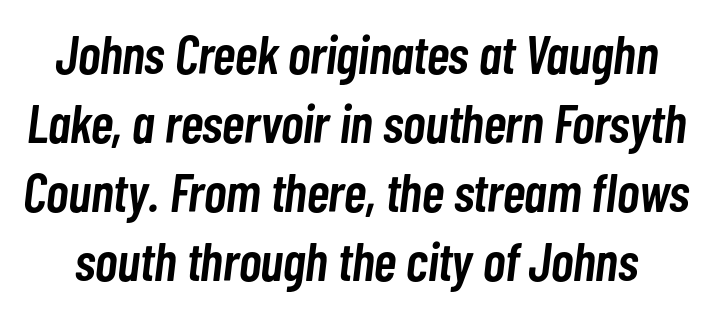
Q: Is the text bold? A: Semi-bold.
Q: Is the text italic (slanted)? A: Yes, it leans right by about 7 degrees.
Q: Is the text underlined? A: No.
Q: Is the spacing between letters normal or unusually wide? A: Normal.
Q: Is the spacing between lines tight, normal or loose? A: Normal.
Q: Width (condensed, normal, or wide)? A: Condensed.
Q: Stroke contrast? A: Low.
Q: x-height? A: Medium.
Q: Monospaced? A: No.
